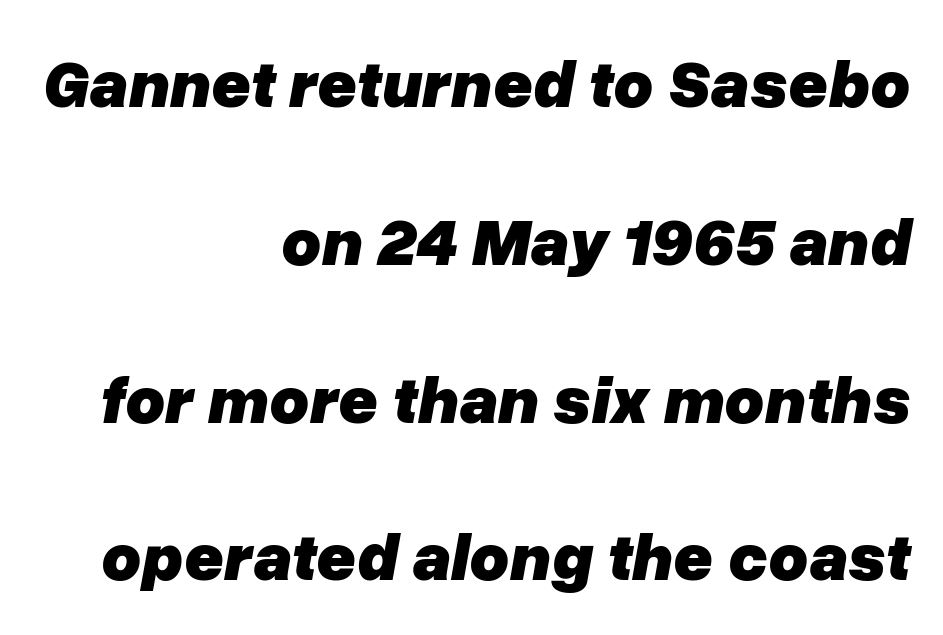
The image shows 68 px heavy type, italic (leaning right); set right-aligned, loose line spacing (2.32x), normal letter spacing, not underlined; low stroke contrast and a medium x-height.
